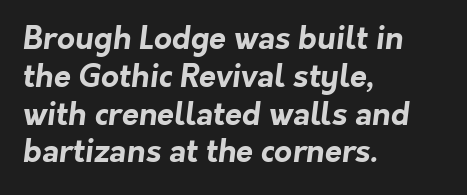
Each letter keeps its own natural width here, so spacing adapts to shape. These lines keep a tight, regular rhythm from letter to letter. The rendering shows plain stroke endings on the letterforms — a sans-serif design. The characters look thick and weighty, a clear bold. Descender tails drop into unmarked territory.
